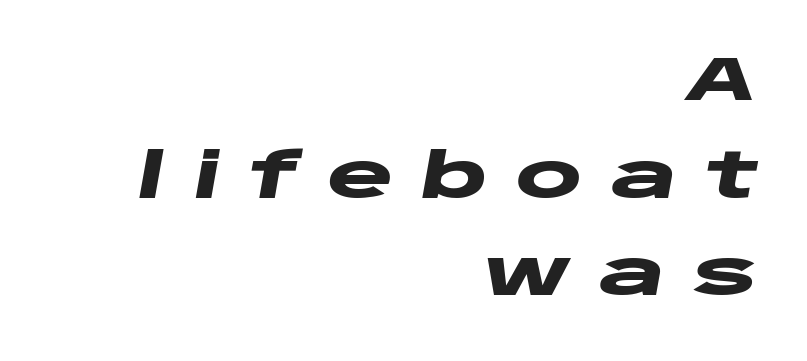
Q: Is the text bold? A: Yes.
Q: Is the text italic (slanted)? A: Yes, it leans right by about 10 degrees.
Q: Is the text underlined? A: No.
Q: How is the paragraph aligned? A: Right-aligned.
Q: Is the spacing between letters normal or unusually wide? A: Unusually wide.
Q: Is the spacing between lines tight, normal or loose? A: Normal.
Q: Width (condensed, normal, or wide)? A: Wide.
Q: Stroke contrast? A: Low.
Q: x-height? A: Large.
Q: Monospaced? A: No.
